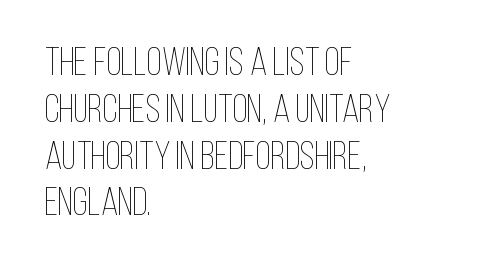
What stands out about the letter spacing? Nothing — it is the standard amount. The foot of each line stays bare and open. All the whitespace from short lines collects on the right. The passage shown is typed in a proportional face where columns would drift.
